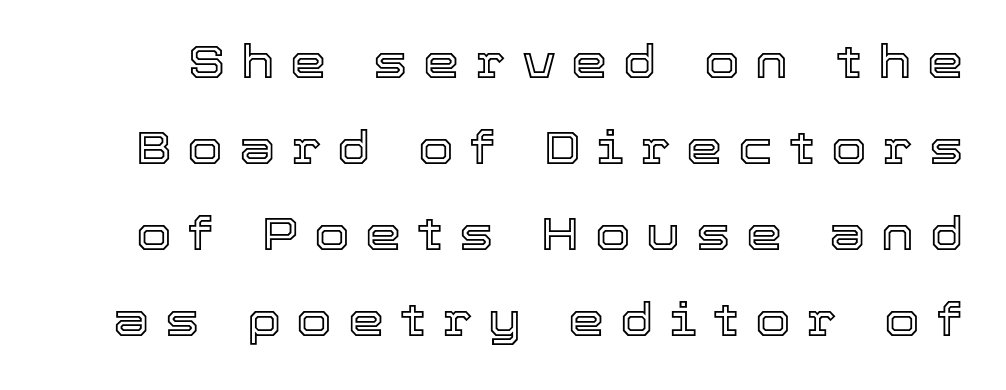
{"italic": "no", "width": "normal", "x_height": "medium", "monospaced": "no", "underline": "no", "line_spacing_ratio": 1.87, "letter_spacing": "wide", "letter_spacing_em": 0.34, "glyph_px": 46}
